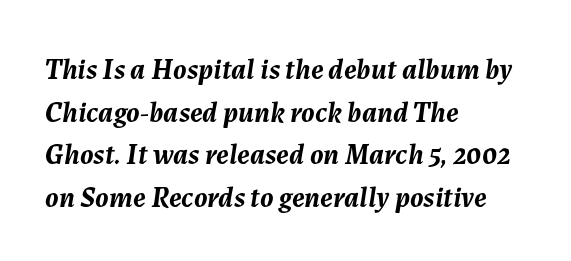
Q: Is the text bold? A: Yes.
Q: Is the text italic (slanted)? A: Yes, it leans right by about 7 degrees.
Q: Is the text underlined? A: No.
Q: How is the paragraph aligned? A: Left-aligned.
Q: Is the spacing between letters normal or unusually wide? A: Normal.
Q: Is the spacing between lines tight, normal or loose? A: Normal.
Q: Width (condensed, normal, or wide)? A: Normal.
Q: Stroke contrast? A: Medium.
Q: x-height? A: Medium.
Q: Monospaced? A: No.
